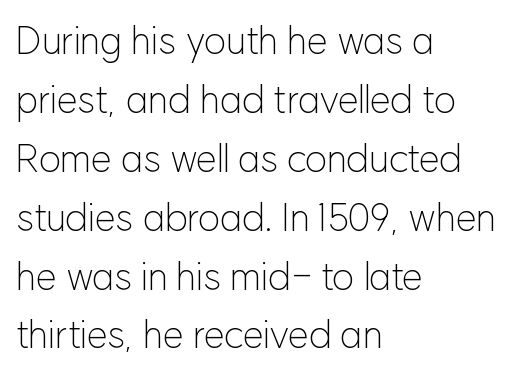
Q: Is the text bold? A: No.
Q: Is the text italic (slanted)? A: No, it is upright.
Q: Is the typeface a serif or a sans-serif typeface? A: Sans-serif.
Q: Is the text underlined? A: No.
Q: How is the paragraph aligned? A: Left-aligned.
Q: Is the spacing between letters normal or unusually wide? A: Normal.
Q: Is the spacing between lines tight, normal or loose? A: Normal.
Q: Width (condensed, normal, or wide)? A: Normal.
Q: Stroke contrast? A: Low.
Q: x-height? A: Medium.
Q: Monospaced? A: No.
